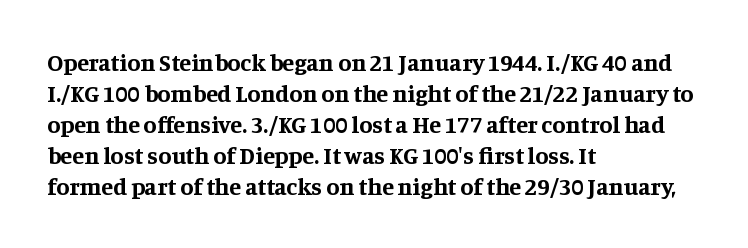
{"italic": "no", "bold": "yes", "underline": "no", "align": "left", "line_spacing": "normal", "line_spacing_ratio": 1.29, "letter_spacing": "normal", "letter_spacing_em": 0.0, "glyph_px": 24}
